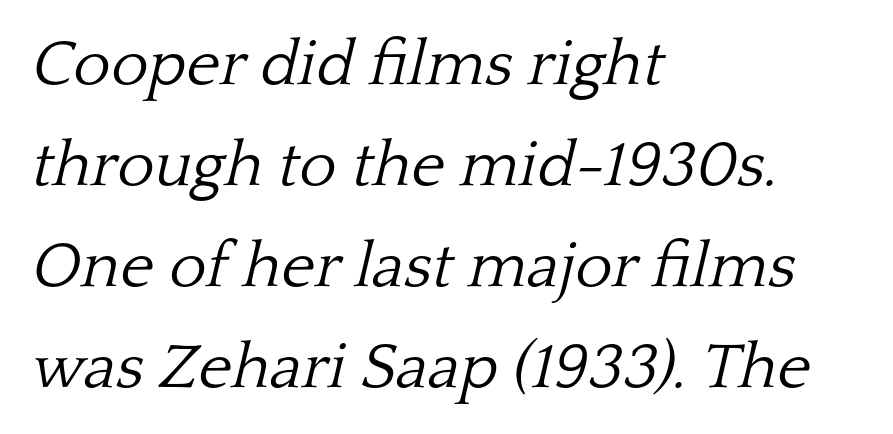
Q: Is the text bold? A: No.
Q: Is the text italic (slanted)? A: Yes, it leans right by about 13 degrees.
Q: Is the typeface a serif or a sans-serif typeface? A: Serif.
Q: Is the text underlined? A: No.
Q: How is the paragraph aligned? A: Left-aligned.
Q: Is the spacing between letters normal or unusually wide? A: Normal.
Q: Is the spacing between lines tight, normal or loose? A: Normal.
Q: Width (condensed, normal, or wide)? A: Normal.
Q: Stroke contrast? A: Low.
Q: x-height? A: Medium.
Q: Monospaced? A: No.
